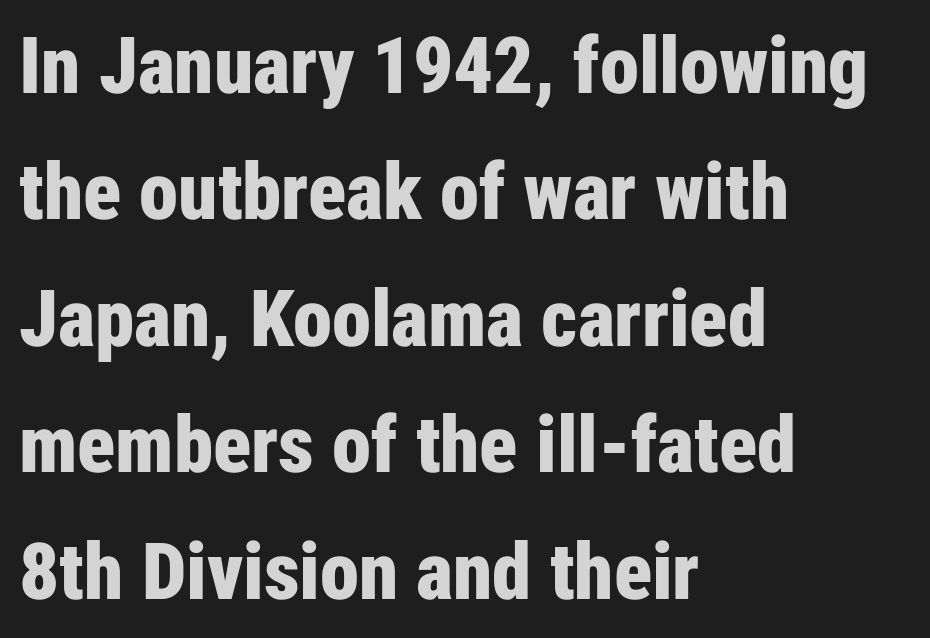
The image shows 79 px bold, condensed sans-serif type, upright; set left-aligned, normal line spacing (1.6x), normal letter spacing, not underlined; low stroke contrast and a medium x-height.
